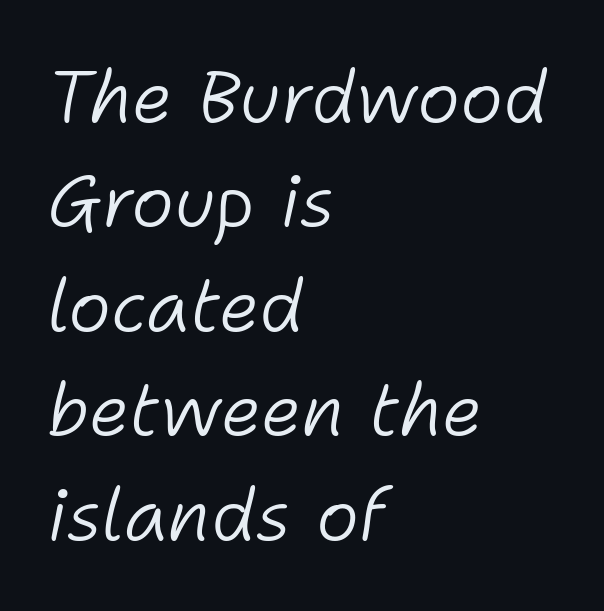
Proportional: the letters do not fall into vertical columns. The font's italic variant was chosen for this text. Each line starts at the same left margin while the right side varies. Is this a heavy cut? Hardly; it is regular or lighter. One glance says typical: line gaps are just what's usual.
